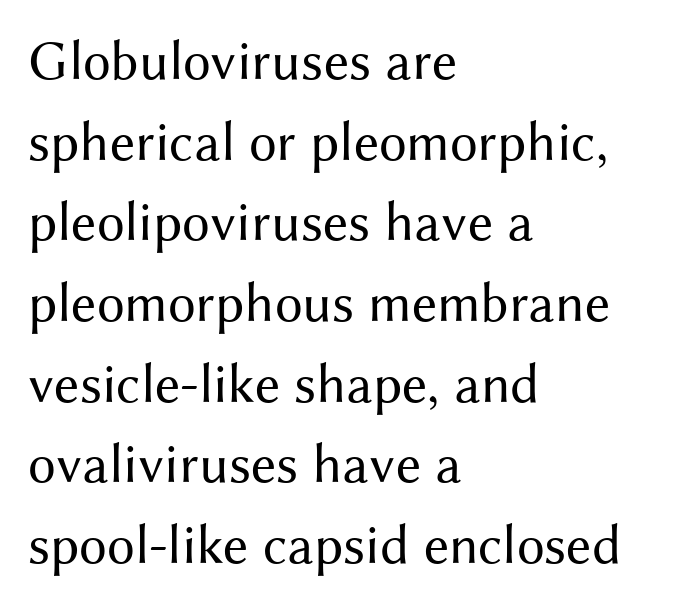
Look at the bottom of the vertical strokes: they stop flat, with no serifs. Line spacing here is normal. These lines are rendered in a variable-pitch font. Inter-character spacing is left at the font's built-in metrics. The paragraph shown leans on its left margin. Descenders hang freely into open space.
